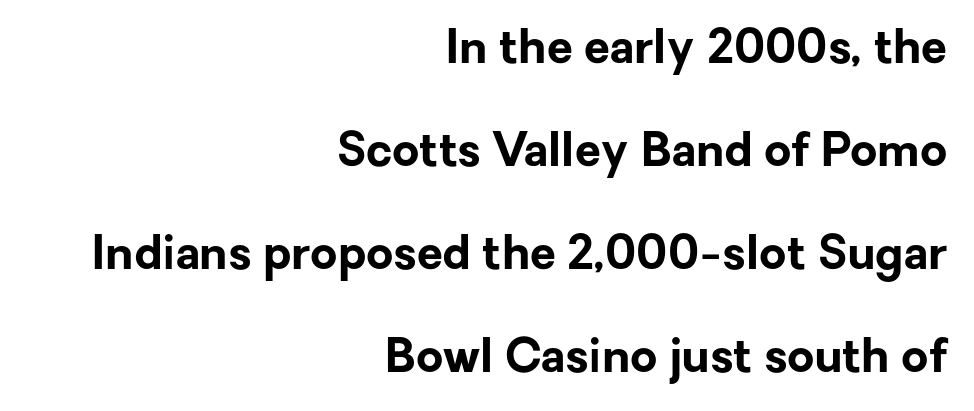
Underline: absent. Students, note that the glyphs here touch the page at normal intervals. Horizontal bands of white between lines are thick stripes. You'd pick this weight for a headline — it's a proper bold. Does the type have serifs? No, each stem ends abruptly.
